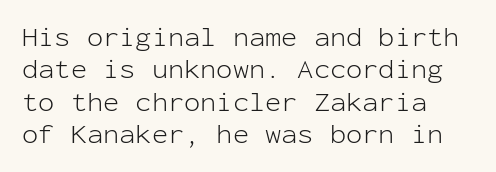
The image shows 27 px text type, upright; set left-aligned, line spacing 1.2x, normal letter spacing, not underlined.
